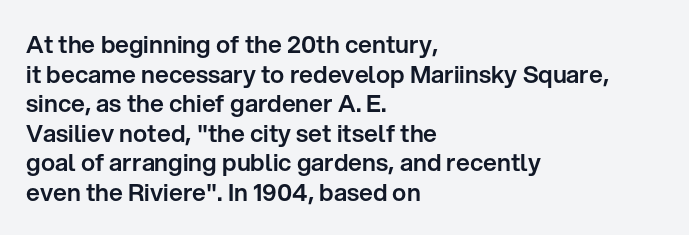
The rag falls on the right side of this text block. This sample uses an upright cut, with every glyph sitting square on the baseline. This sample uses plain, unmodified letter spacing. The strip under each line holds only bare page.
